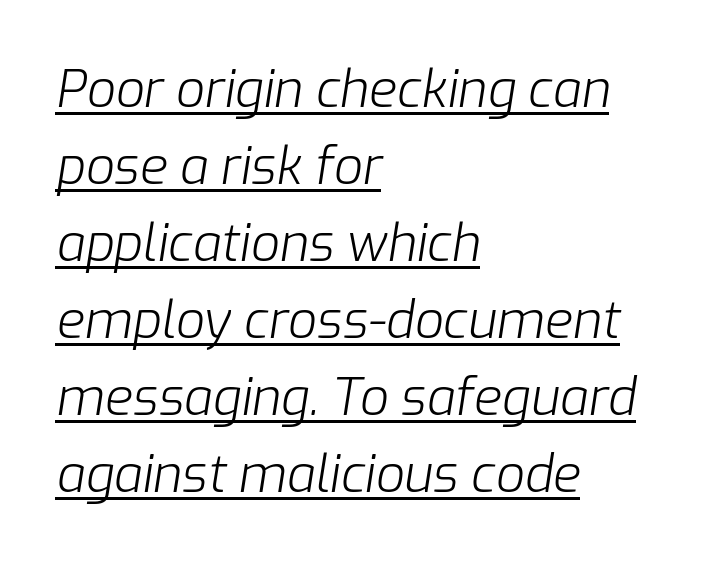
{"italic": "yes", "lean": "right", "slant_degrees": 9, "bold": "no", "weight": "light", "width": "normal", "stroke_contrast": "low", "x_height": "medium", "monospaced": "no", "underline": "yes", "align": "left", "line_spacing": "normal", "line_spacing_ratio": 1.51, "letter_spacing": "normal", "letter_spacing_em": 0.0, "glyph_px": 51}
